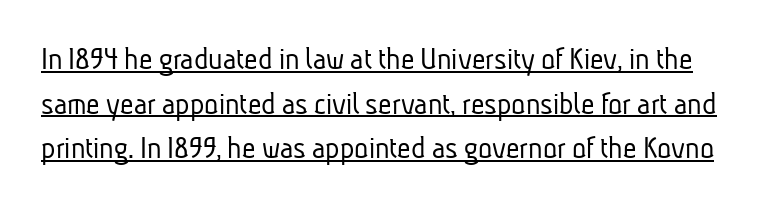
{"serif": "no", "bold": "no", "weight": "light", "width": "condensed", "stroke_contrast": "low", "x_height": "medium", "monospaced": "no", "underline": "yes", "line_spacing": "normal", "line_spacing_ratio": 1.35, "letter_spacing": "normal", "letter_spacing_em": 0.0, "glyph_px": 33}
